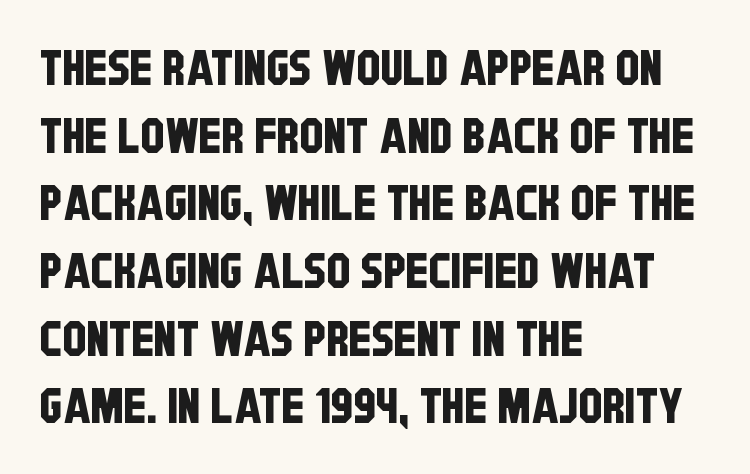
The image shows 48 px condensed sans-serif type; set left-aligned, normal line spacing (1.41x), normal letter spacing, not underlined; low stroke contrast and a large x-height.
